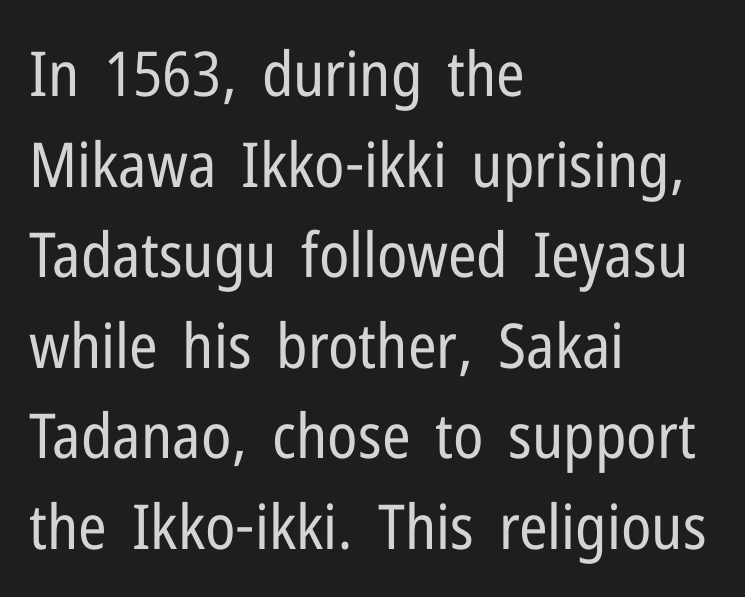
In terms of letterform style, serifs are entirely absent. The letters sit at their default tracking, neither squeezed nor spread. Style check: upright. Is the type heavy? It reads as light-to-regular instead.
